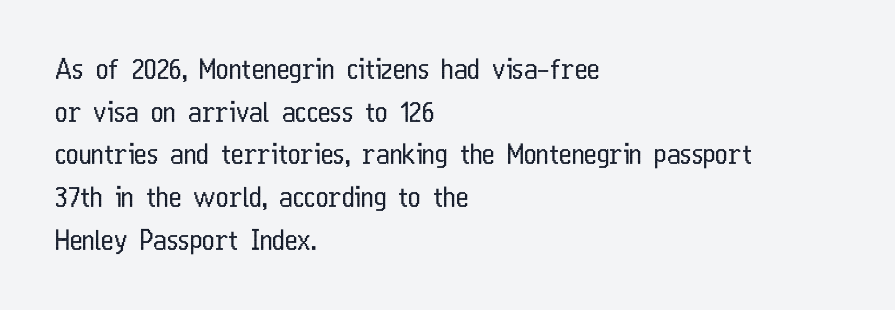
{"italic": "no", "bold": "no", "underline": "no", "align": "left", "line_spacing": "normal", "line_spacing_ratio": 1.58, "letter_spacing": "normal", "letter_spacing_em": 0.0, "glyph_px": 27}
